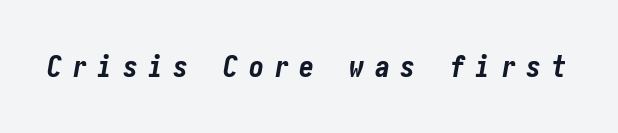
Q: Is the text bold? A: Yes.
Q: Is the text italic (slanted)? A: Yes, it leans right by about 10 degrees.
Q: Is the text underlined? A: No.
Q: Is the spacing between letters normal or unusually wide? A: Unusually wide.
Q: Width (condensed, normal, or wide)? A: Condensed.
Q: Stroke contrast? A: Low.
Q: x-height? A: Medium.
